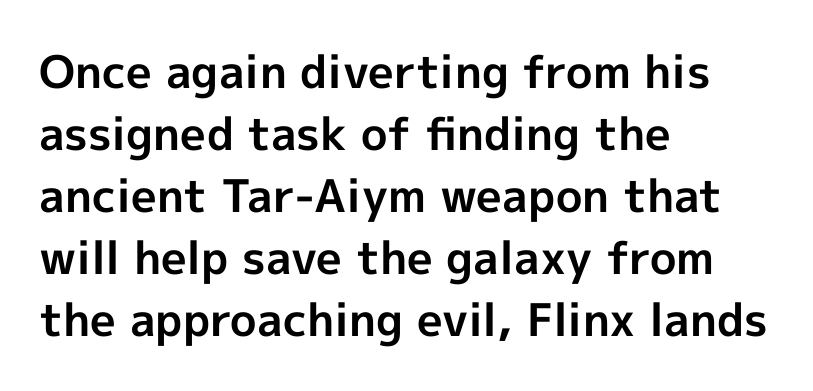
Anything drawn beneath the words? Only blank space. Caption: bold face, heavy strokes. Proportional: the letters do not fall into vertical columns. The line-height multiplier appears to be the usual default. The font's upright variant was chosen for this text.
